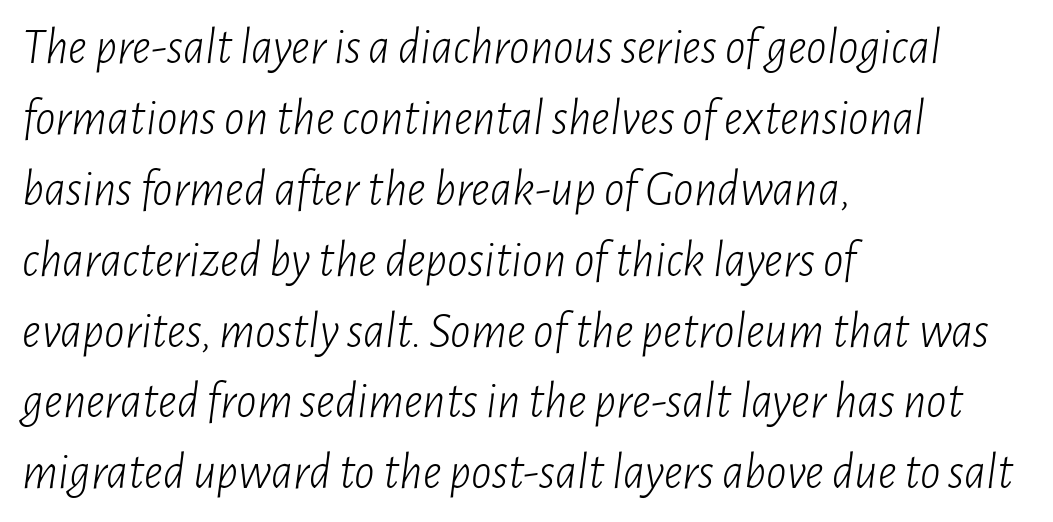
{"italic": "yes", "lean": "right", "slant_degrees": 7, "bold": "no", "weight": "light", "width": "condensed", "stroke_contrast": "low", "x_height": "medium", "monospaced": "no", "underline": "no", "align": "left", "line_spacing": "normal", "line_spacing_ratio": 1.39, "letter_spacing": "normal", "letter_spacing_em": 0.0, "glyph_px": 51}
